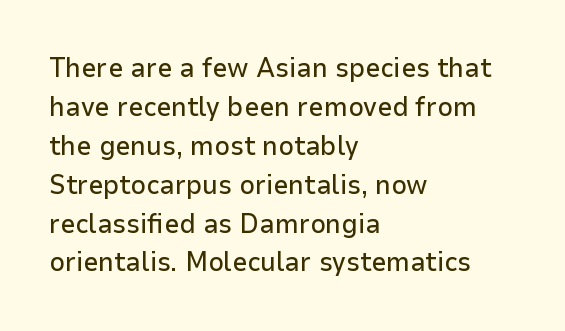
This block has exactly the height ordinary leading produces. The specimen reads as upright at a glance. Letters rest on an invisible, unmarked baseline. Compared with typical body copy, the letter spacing here is the same.
